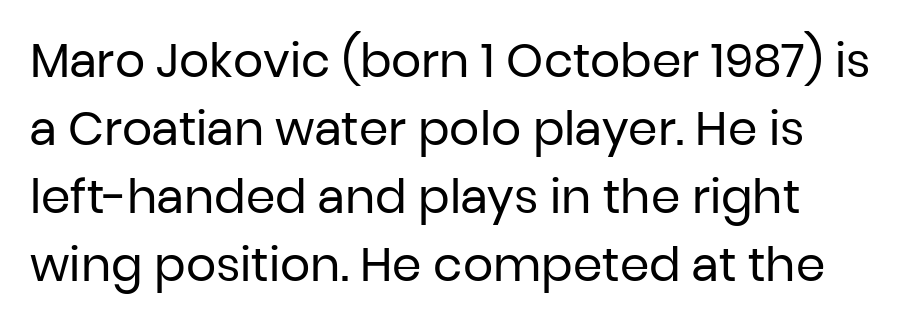
Each letter's strokes conclude bluntly, with no projecting serifs. The space directly below the letters is spotless. This block has exactly the height ordinary leading produces. This rendering leaves character spacing at its baseline value. The paragraph has a hard left edge and a soft right edge.
